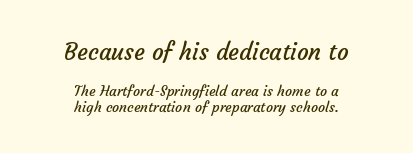
Q: Is the text bold? A: No.
Q: Is the text underlined? A: No.
Q: How is the paragraph aligned? A: Centered.
Q: Is the spacing between letters normal or unusually wide? A: Normal.
Q: Is the spacing between lines tight, normal or loose? A: Tight.
Q: Which block of text is set in a larger size, the first (top) or the second (bottom)? A: The first (top) one.
